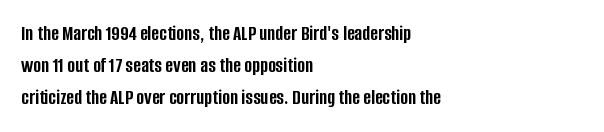
The type sits square on the baseline with zero lean. Summary of weight: heavy, a full bold. Interline gaps are of average width in this sample. The type is set solid horizontally, with unmodified tracking. Underline: absent.
